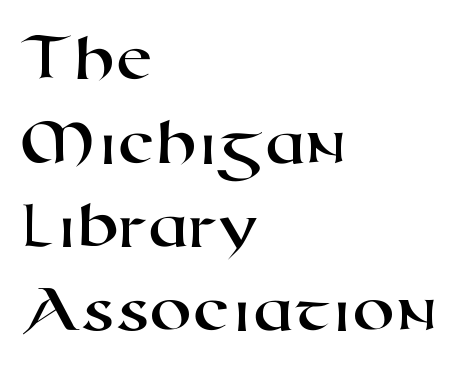
This sample is left-justified, so line endings fall wherever the words run out. The letters advance in unequal steps, a hallmark of proportional type. This is sans-serif lettering, the kind often seen on screens and signage. In terms of letterspacing, this is plain default setting. Underline: absent.
